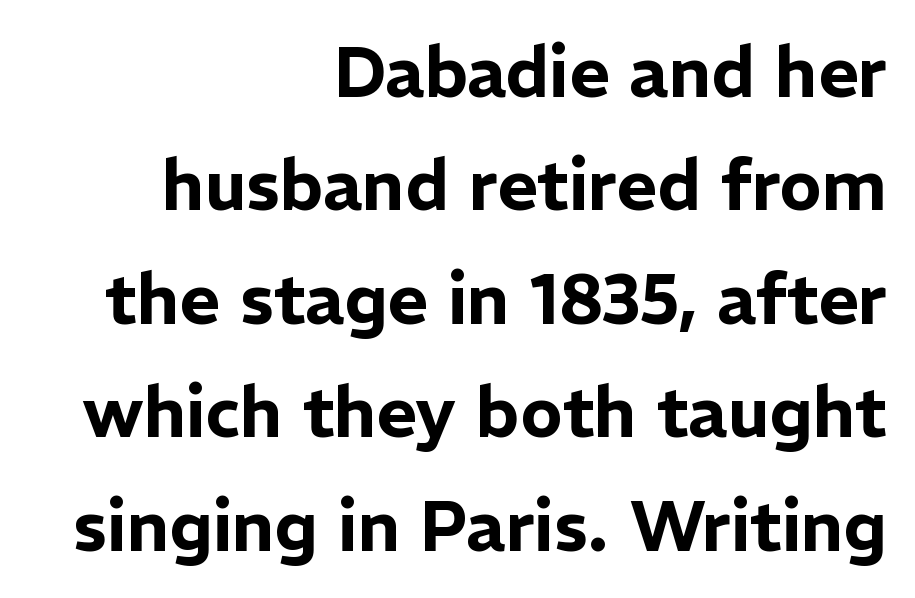
The text was rendered using a sans face with plain stroke endings. Vertical strokes here are truly vertical. The lines are quadded right. The horizontal fit of the characters is conventional and even. Any mark beneath the type? The region is blank. Is this a fixed-width face? No — the glyphs have proportional, varying widths.
